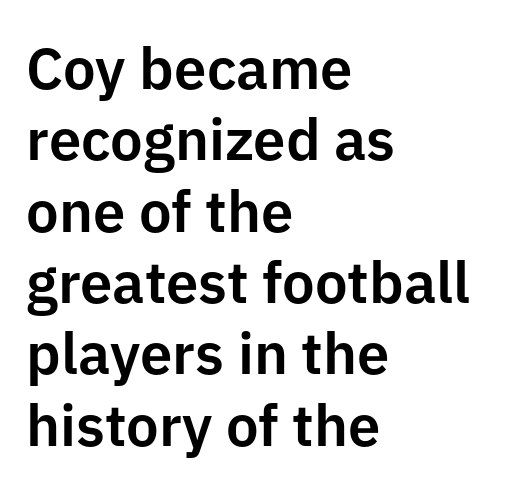
The letters advance in unequal steps, a hallmark of proportional type. A roman cut, with each character standing at attention. The lines are quadded left. The face used here is a sans, in the tradition of grotesques and geometrics.
